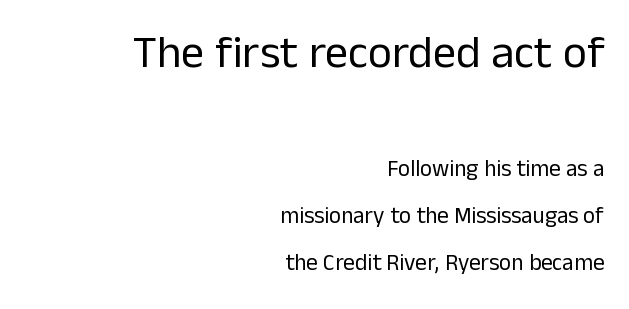
{"serif": "no", "italic": "no", "bold": "no", "weight": "regular", "width": "normal", "stroke_contrast": "low", "x_height": "medium", "monospaced": "no", "underline": "no", "align": "right", "line_spacing": "loose", "line_spacing_ratio": 2.03, "letter_spacing": "normal", "letter_spacing_em": 0.0, "larger_block": "first", "size_ratio": 2.0, "glyph_px": 46}
